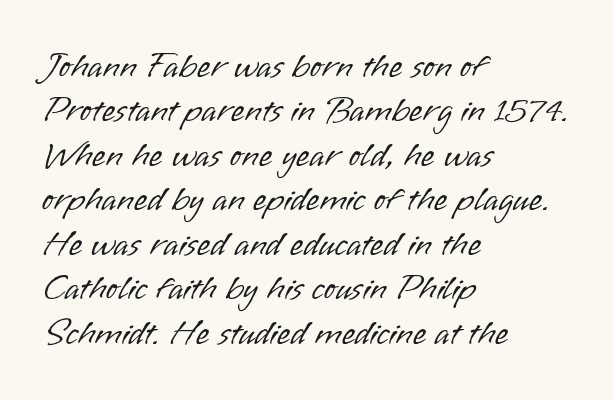
Students, observe: this is what conventionally led text looks like. Every row of glyphs begins at an identical x-position on the left. No extra tracking has been applied to these lines.
